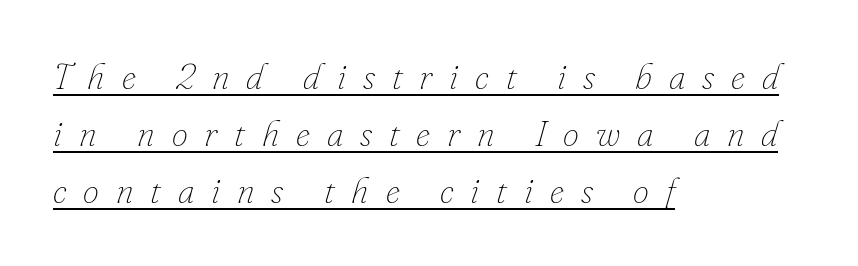
The image shows 36 px thin type, italic (leaning right); set left-aligned, normal line spacing (1.58x), unusually wide letter spacing (+0.47 em), underlined; low stroke contrast and a small x-height.
